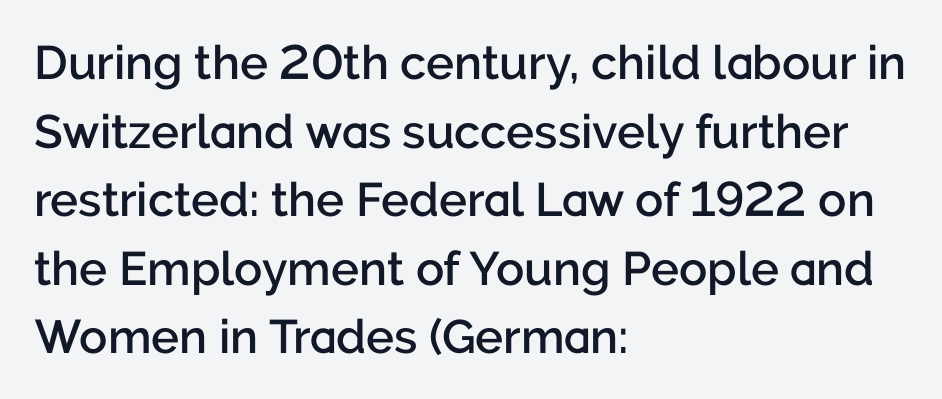
The image shows 47 px semibold sans-serif type, upright; set left-aligned, normal line spacing (1.46x), normal letter spacing, not underlined; low stroke contrast and a medium x-height.
